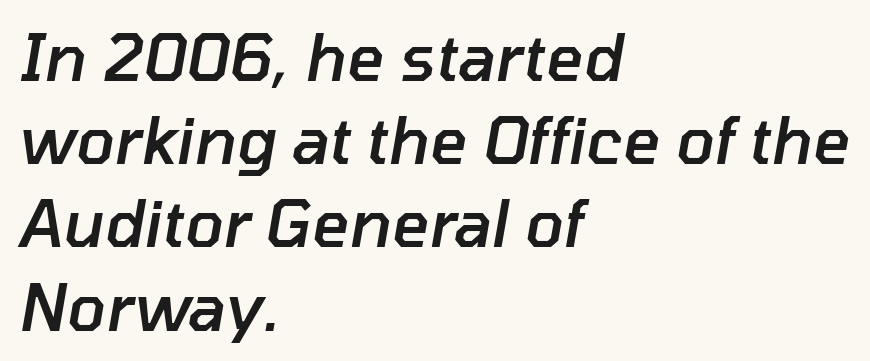
The specimen reads as italic at a glance. The passage shown has conventional tracking throughout. Summary of vertical rhythm: regular, with standard interline spacing. Does the weight exceed regular? Yes, but only to semibold. The area under the type is left untouched. Alignment: flush left.
